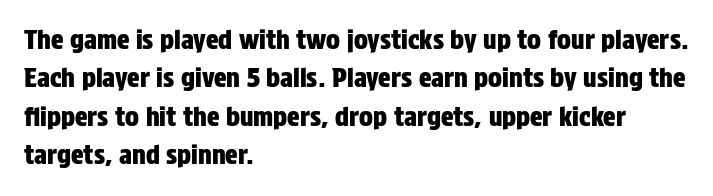
These lines keep a tight, regular rhythm from letter to letter. A student would call this left alignment; a typographer would say flush left, rag right. Descenders are the only things crossing below the line. Evenly set lines give the paragraph a standard silhouette. Ordinary non-slanted type is in use.
